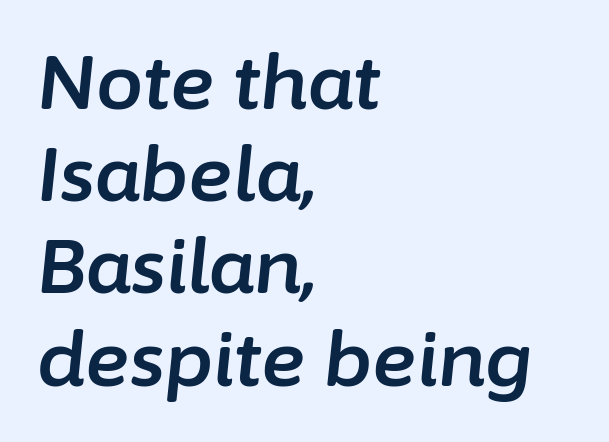
Q: Is the text italic (slanted)? A: Yes, it leans right by about 6 degrees.
Q: Is the text underlined? A: No.
Q: How is the paragraph aligned? A: Left-aligned.
Q: Is the spacing between letters normal or unusually wide? A: Normal.
Q: Width (condensed, normal, or wide)? A: Normal.
Q: Stroke contrast? A: Low.
Q: x-height? A: Medium.
Q: Monospaced? A: No.
